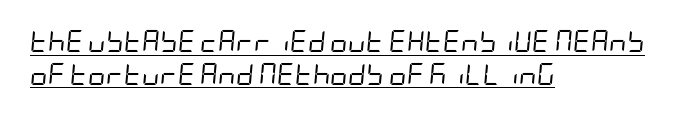
Q: Is the text bold? A: No.
Q: Is the text italic (slanted)? A: Yes, it leans right by about 5 degrees.
Q: Is the text underlined? A: Yes.
Q: How is the paragraph aligned? A: Left-aligned.
Q: Is the spacing between letters normal or unusually wide? A: Normal.
Q: Is the spacing between lines tight, normal or loose? A: Normal.
